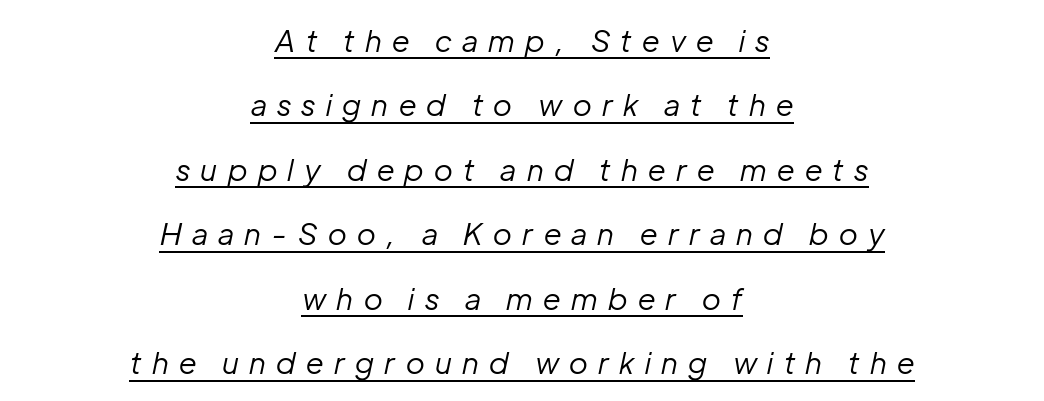
The designer dialed line spacing up above the default. Is there an underline? Yes — a line sits under the letters. The horizontal fit of the characters is loose and conspicuously gappy. A typesetter would call this proportional, since set widths differ per character. Heaviness? Minimal to ordinary, like unemphasized prose.
